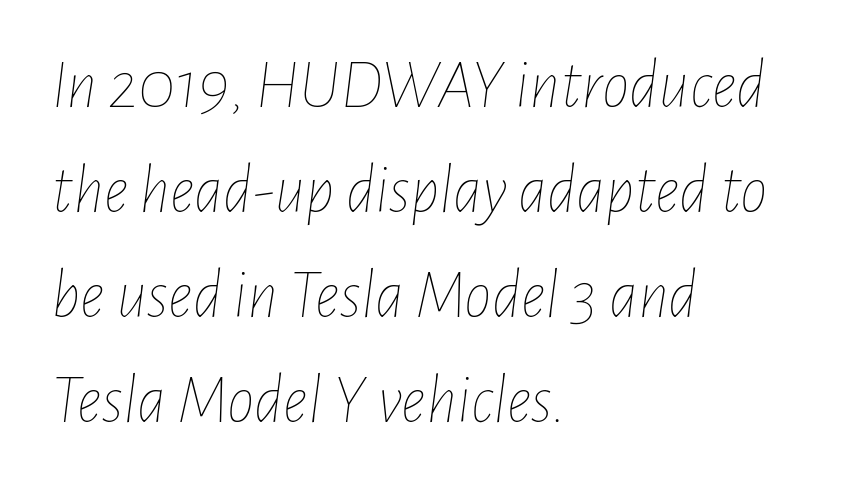
One-word summary of the alignment: left. This block has exactly the height ordinary leading produces. Compared with ordinary roman type, these characters are visibly tilted. Honestly, there is no underline to notice here at all. Stroke thickness stays within the range of a standard reading face or lighter. These lines keep a tight, regular rhythm from letter to letter.
